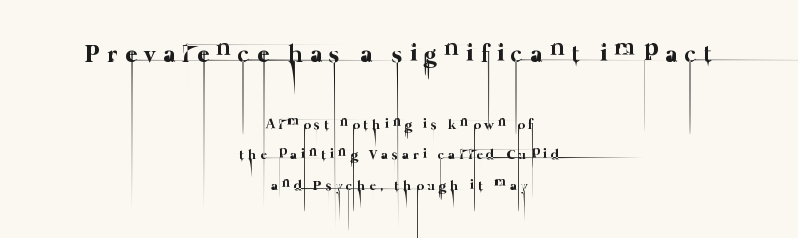
Q: Is the text bold? A: No.
Q: Is the text underlined? A: No.
Q: How is the paragraph aligned? A: Centered.
Q: Is the spacing between letters normal or unusually wide? A: Unusually wide.
Q: Is the spacing between lines tight, normal or loose? A: Loose.
Q: Which block of text is set in a larger size, the first (top) or the second (bottom)? A: The first (top) one.
